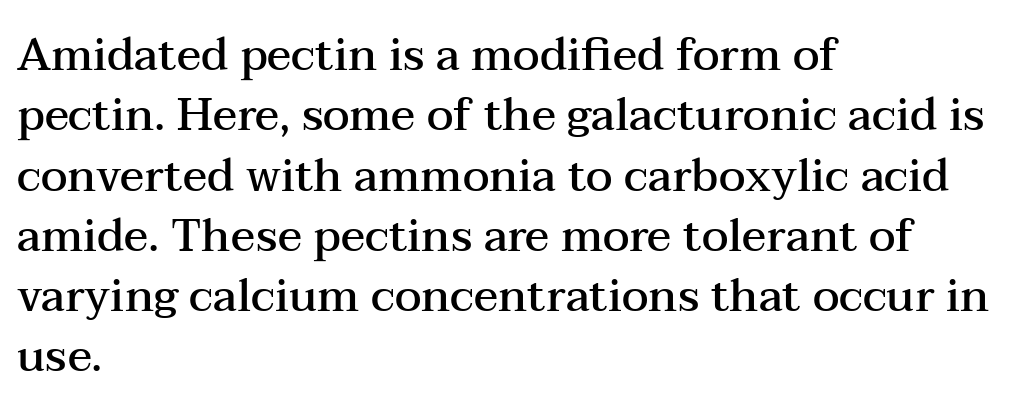
The area under the type is left untouched. Spacing verdict: proportional, widths tailored to each character. Note: serifs present on the glyphs. The specimen reads as upright at a glance. The ragged edge is on the right, which tells us the setting is flush left.
